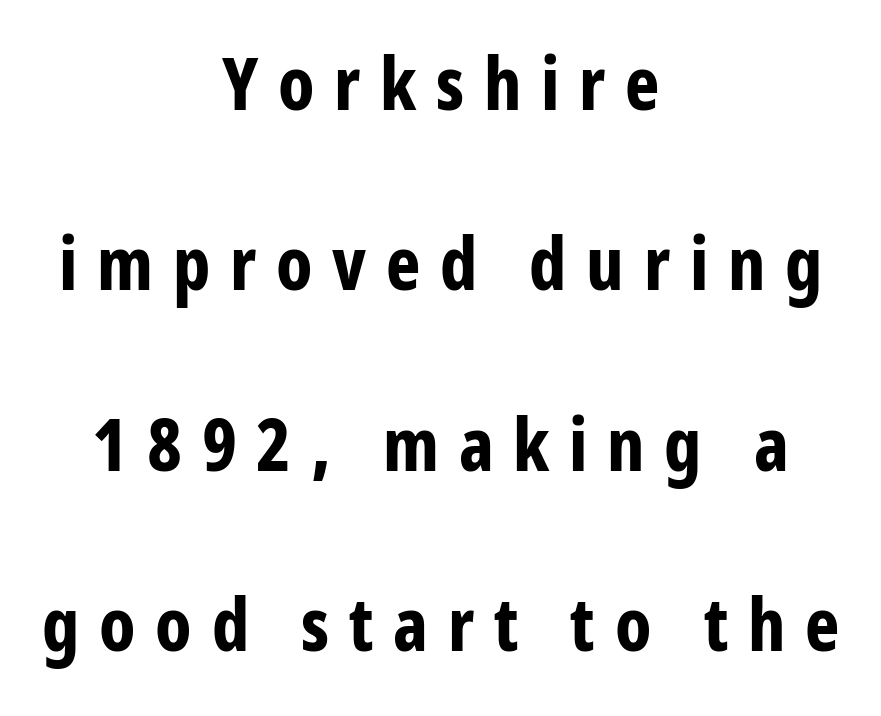
{"serif": "no", "italic": "no", "bold": "yes", "weight": "bold", "width": "condensed", "stroke_contrast": "low", "x_height": "medium", "monospaced": "no", "underline": "no", "align": "center", "line_spacing": "loose", "line_spacing_ratio": 2.47, "letter_spacing": "wide", "letter_spacing_em": 0.27, "glyph_px": 73}
